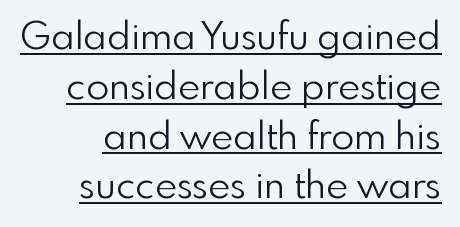
{"serif": "no", "italic": "no", "bold": "no", "weight": "light", "width": "normal", "x_height": "small", "monospaced": "no", "underline": "yes", "line_spacing": "normal", "line_spacing_ratio": 1.31, "letter_spacing": "normal", "letter_spacing_em": 0.0, "glyph_px": 38}
